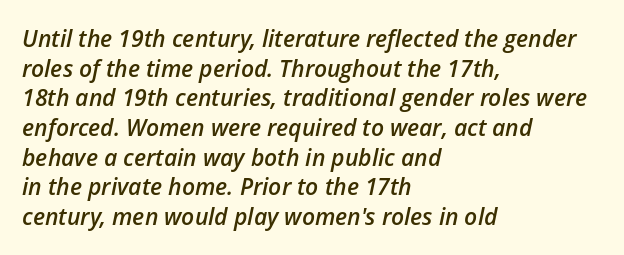
The image shows 23 px text type, italic (leaning right); set left-aligned, normal line spacing (1.29x), normal letter spacing, not underlined.
